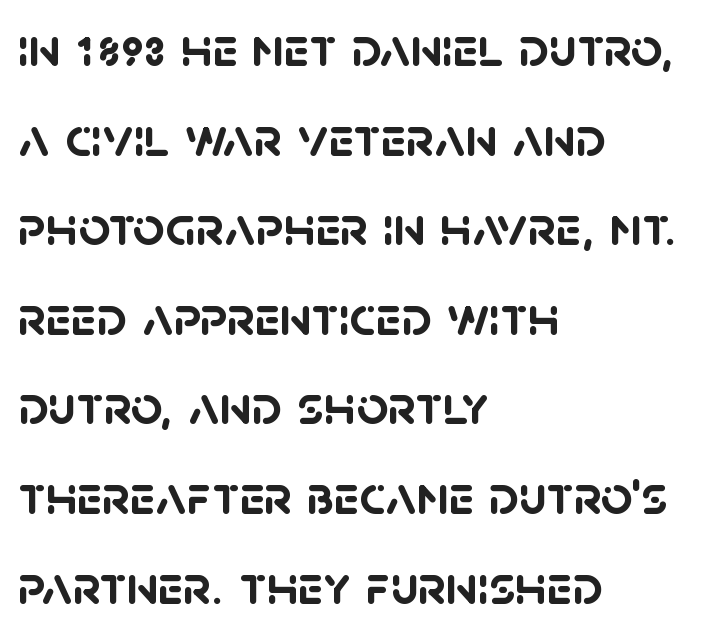
The letters advance in unequal steps, a hallmark of proportional type. Caption: bold face, heavy strokes. The foot of each line stays bare and open. The text was rendered using a sans face with plain stroke endings. The line texture is even and compact thanks to regular tracking.
